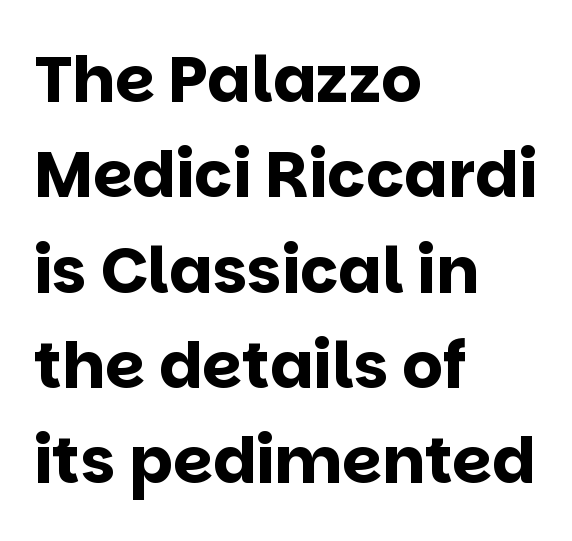
The image shows 64 px bold sans-serif type, upright; set left-aligned, normal line spacing (1.49x), normal letter spacing, not underlined; low stroke contrast and a large x-height.
